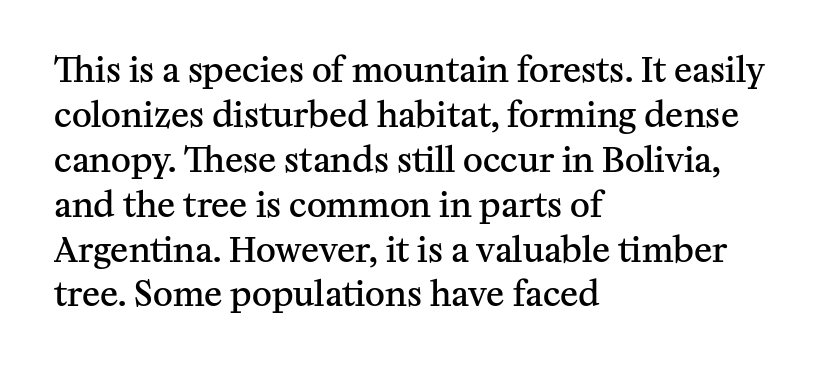
{"serif": "yes", "italic": "no", "bold": "semi", "weight": "semibold", "width": "normal", "stroke_contrast": "medium", "x_height": "medium", "monospaced": "no", "underline": "no", "align": "left", "line_spacing": "normal", "line_spacing_ratio": 1.32, "letter_spacing": "normal", "letter_spacing_em": 0.0, "glyph_px": 34}
